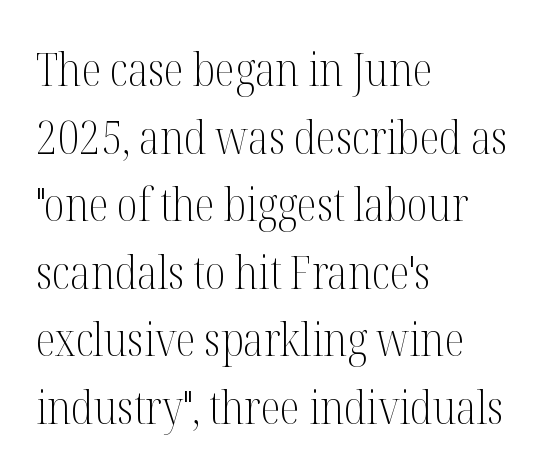
The image shows 46 px light, condensed serif type, upright; set left-aligned, normal line spacing (1.47x), normal letter spacing, not underlined; medium stroke contrast and a medium x-height.
